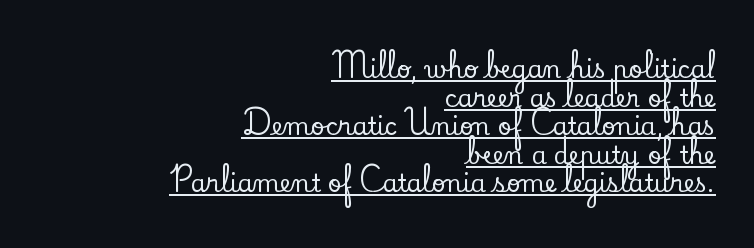
Q: Is the text italic (slanted)? A: No, it is upright.
Q: Is the text underlined? A: Yes.
Q: How is the paragraph aligned? A: Right-aligned.
Q: Is the spacing between letters normal or unusually wide? A: Normal.
